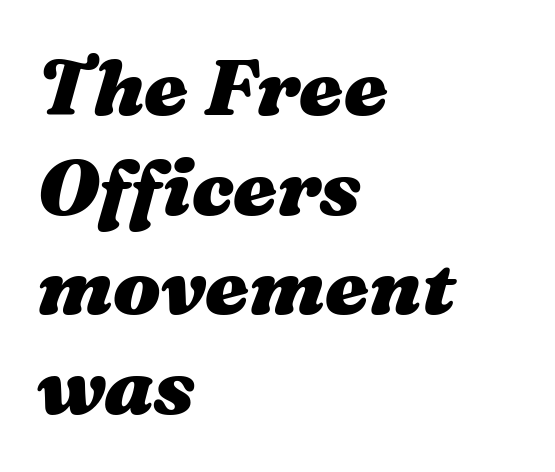
{"italic": "yes", "lean": "right", "slant_degrees": 16, "bold": "yes", "weight": "heavy", "width": "wide", "stroke_contrast": "medium", "x_height": "medium", "monospaced": "no", "underline": "no", "align": "left", "line_spacing": "normal", "line_spacing_ratio": 1.26, "letter_spacing": "normal", "letter_spacing_em": 0.0, "glyph_px": 79}
